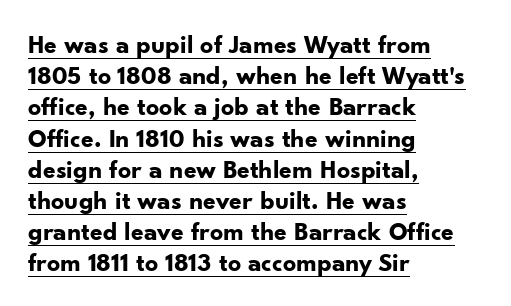
Q: Is the text bold? A: Yes.
Q: Is the text italic (slanted)? A: No, it is upright.
Q: Is the text underlined? A: Yes.
Q: How is the paragraph aligned? A: Left-aligned.
Q: Is the spacing between letters normal or unusually wide? A: Normal.
